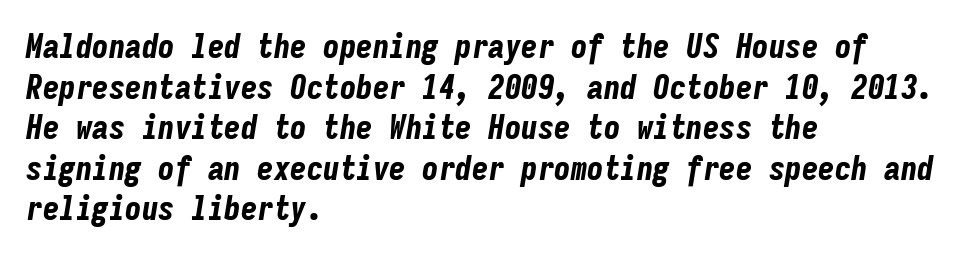
The image shows 33 px bold, condensed type, italic (leaning right), monospaced; set left-aligned, line spacing 1.23x, normal letter spacing, not underlined; low stroke contrast and a medium x-height.
